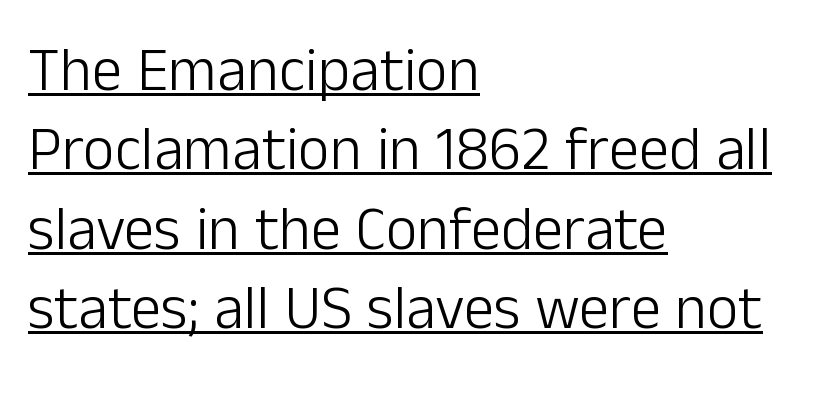
Q: Is the text bold? A: No.
Q: Is the text italic (slanted)? A: No, it is upright.
Q: Is the typeface a serif or a sans-serif typeface? A: Sans-serif.
Q: Is the text underlined? A: Yes.
Q: How is the paragraph aligned? A: Left-aligned.
Q: Is the spacing between letters normal or unusually wide? A: Normal.
Q: Is the spacing between lines tight, normal or loose? A: Normal.
Q: Width (condensed, normal, or wide)? A: Normal.
Q: Stroke contrast? A: Low.
Q: x-height? A: Medium.
Q: Monospaced? A: No.
